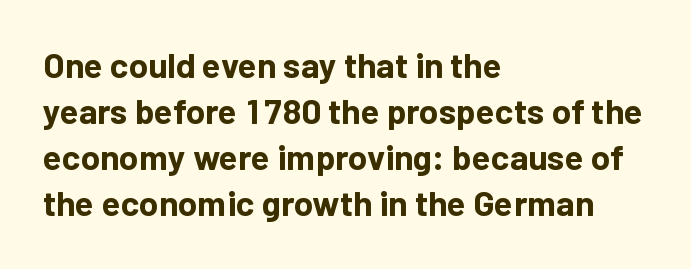
{"serif": "no", "italic": "no", "bold": "yes", "weight": "bold", "width": "normal", "stroke_contrast": "low", "x_height": "medium", "monospaced": "no", "underline": "no", "align": "left", "line_spacing": "normal", "line_spacing_ratio": 1.31, "letter_spacing": "normal", "letter_spacing_em": 0.0, "glyph_px": 35}
